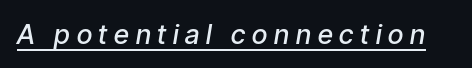
The image shows 27 px text type, italic (leaning right); set unusually wide letter spacing (+0.25 em), underlined.
